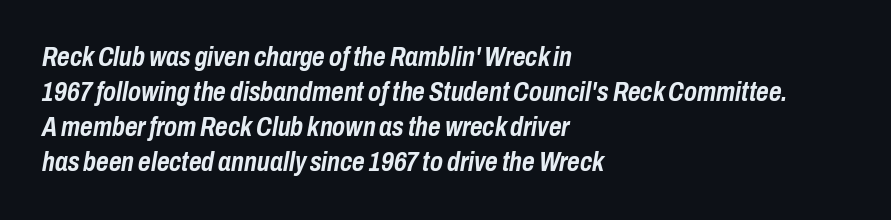
The image shows 27 px bold type, italic (leaning right); set left-aligned, normal line spacing (1.3x), normal letter spacing, not underlined.
